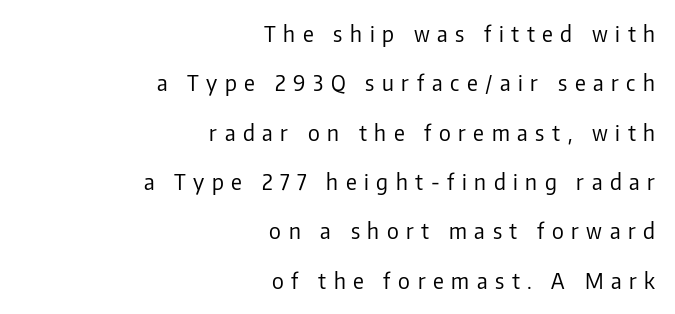
Q: Is the text bold? A: No.
Q: Is the text italic (slanted)? A: No, it is upright.
Q: Is the text underlined? A: No.
Q: How is the paragraph aligned? A: Right-aligned.
Q: Is the spacing between letters normal or unusually wide? A: Unusually wide.
Q: Is the spacing between lines tight, normal or loose? A: Loose.
